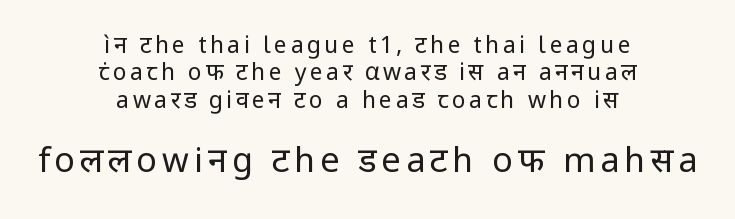
The image shows 34 px regular-weight sans-serif type, upright; set centered, line spacing 1.19x, not underlined; the second (bottom) block is 1.48x larger; low stroke contrast and a medium x-height.
